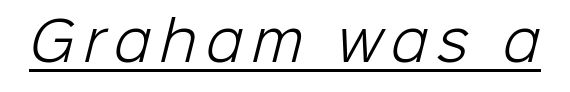
The image shows 53 px light sans-serif type; set underlined; low stroke contrast and a medium x-height.
